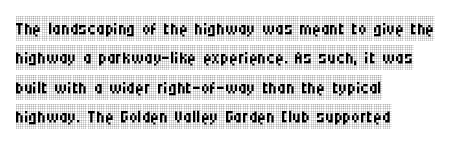
The image shows 24 px text type, upright; set left-aligned, line spacing 1.22x, normal letter spacing, not underlined.
